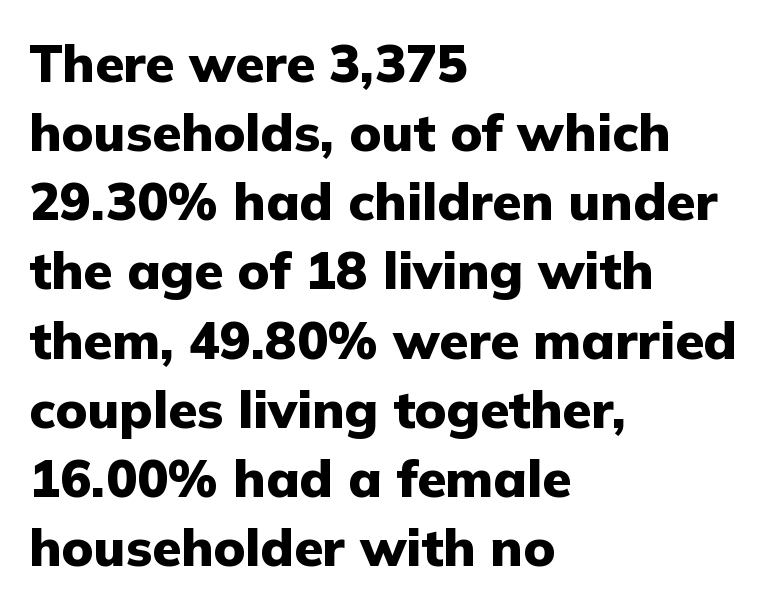
Leftover space on each line is placed entirely after the last word. The designer left line spacing at the default. Every stem runs plumb, perpendicular to the baseline. The letters advance in unequal steps, a hallmark of proportional type. This rendering features lettering with no underline.
